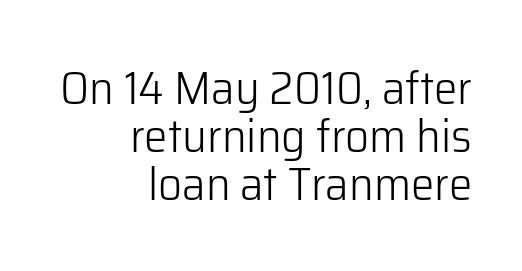
The image shows 47 px light sans-serif type, upright; set right-aligned, tight line spacing (1.02x), normal letter spacing, not underlined; low stroke contrast and a medium x-height.
